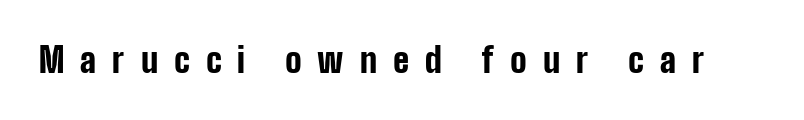
The letterforms stand isolated, each surrounded by extra space. In terms of letterform style, serifs are entirely absent. This is the regular roman posture of the typeface. This is heavy type, rendered in bold. Do the characters align in a grid? No, the font is proportional. Bare-footed words on every line.
